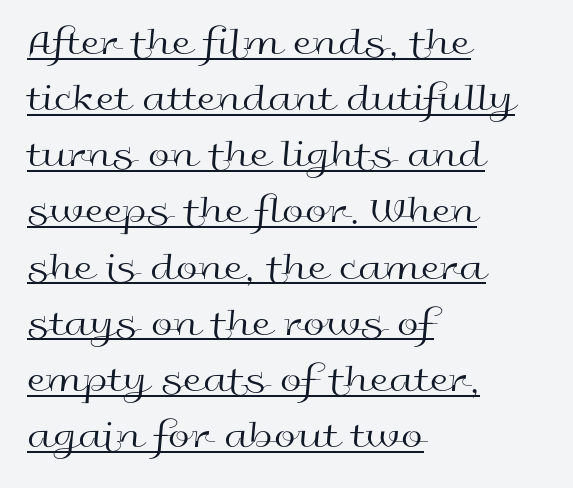
The image shows 39 px regular-weight, wide sans-serif type, upright; set left-aligned, normal line spacing (1.44x), normal letter spacing, underlined; a medium x-height.
